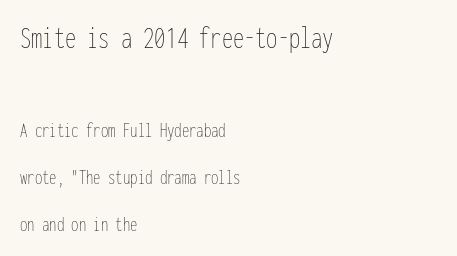
The image shows 32 px thin, condensed type, upright, monospaced; set left-aligned, loose line spacing (2.25x), normal letter spacing, not underlined; the first (top) block is 1.52x larger; low stroke contrast and a medium x-height.
